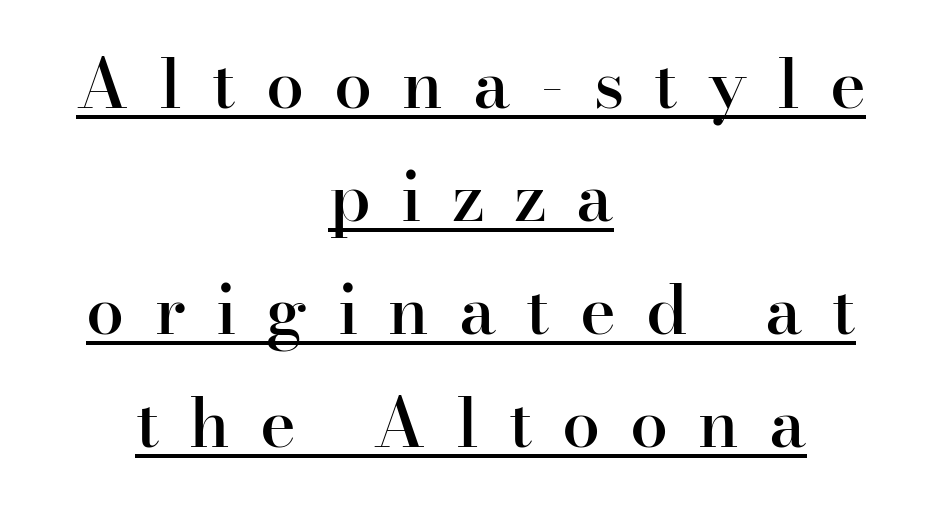
The face used here is proportionally spaced, like ordinary book or web type. Does extra space separate the letters? Yes, quite a lot of it. The vertical gap from one line to the next is medium. Descenders here cross a horizontal rule under the line. When letters stand straight like this, we call the style roman or upright.
